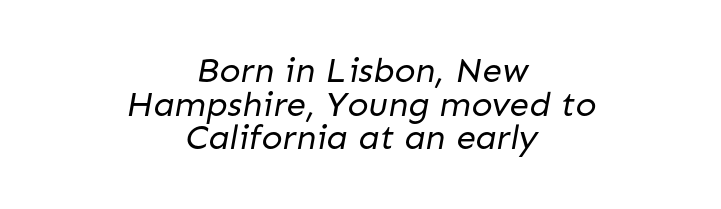
Q: Is the text bold? A: No.
Q: Is the typeface a serif or a sans-serif typeface? A: Sans-serif.
Q: Is the text underlined? A: No.
Q: How is the paragraph aligned? A: Centered.
Q: Is the spacing between letters normal or unusually wide? A: Normal.
Q: Is the spacing between lines tight, normal or loose? A: Tight.
Q: Width (condensed, normal, or wide)? A: Normal.
Q: Stroke contrast? A: Low.
Q: x-height? A: Medium.
Q: Monospaced? A: No.
